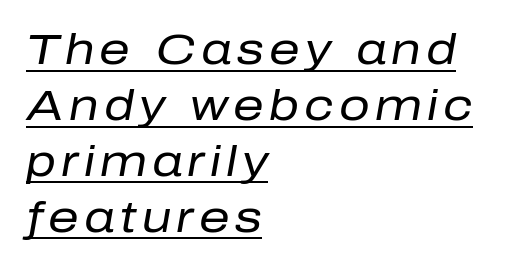
Visually the block forms a straight wall on the left and a jagged coastline on the right. You could not count columns in this text — the font is proportionally spaced. Is there an underline? Yes — a line sits under the letters. Every character sits at an angle, as italics do. Compared with a typical body face, this is equally light or lighter still. The rows are spaced the way most documents space them.
